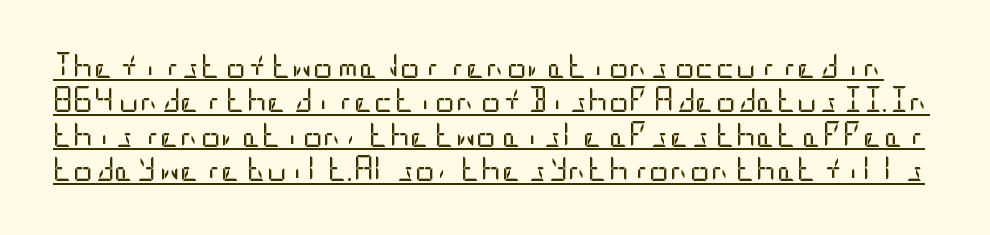
{"italic": "no", "bold": "no", "underline": "yes", "line_spacing": "normal", "line_spacing_ratio": 1.38, "letter_spacing": "normal", "letter_spacing_em": 0.0, "glyph_px": 25}
